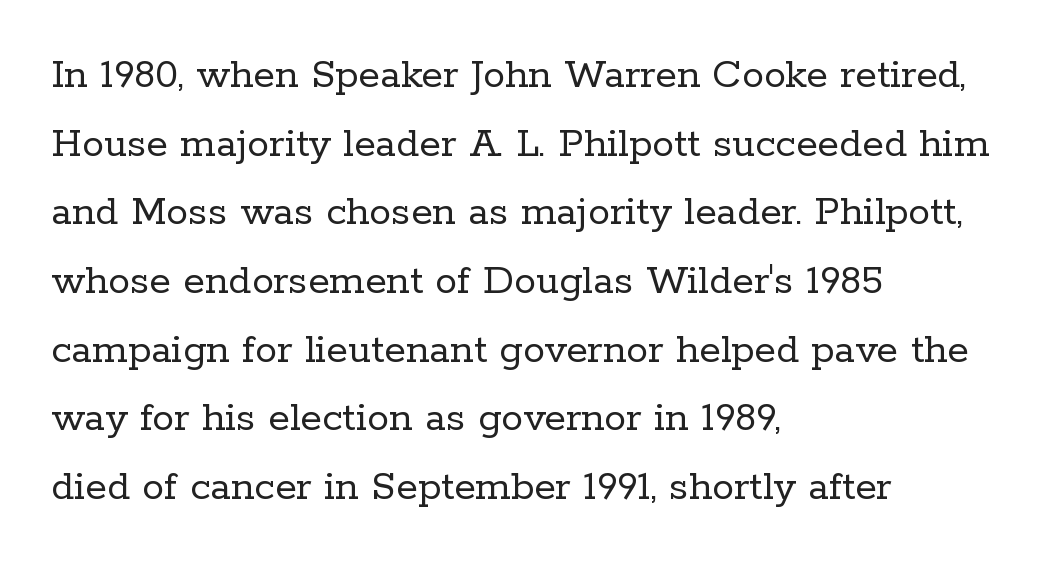
{"serif": "yes", "italic": "no", "bold": "no", "weight": "regular", "width": "normal", "stroke_contrast": "low", "x_height": "medium", "monospaced": "no", "underline": "no", "align": "left", "line_spacing": "normal", "line_spacing_ratio": 1.56, "letter_spacing": "normal", "letter_spacing_em": 0.0, "glyph_px": 44}
